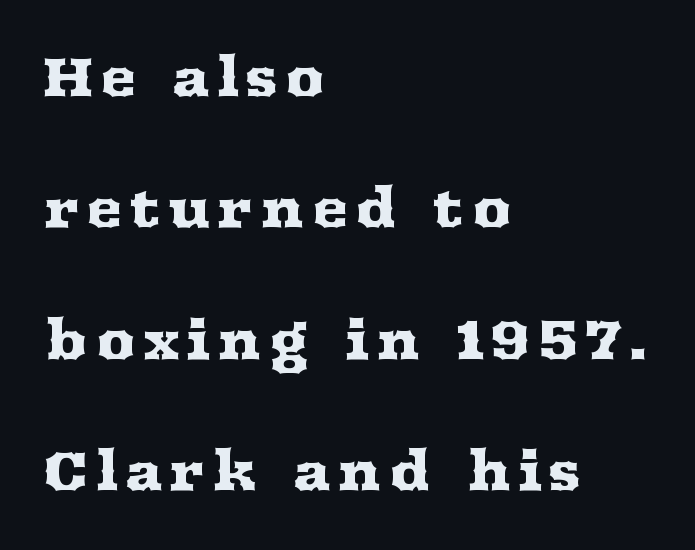
Q: Is the text italic (slanted)? A: No, it is upright.
Q: Is the typeface a serif or a sans-serif typeface? A: Serif.
Q: Is the text underlined? A: No.
Q: How is the paragraph aligned? A: Left-aligned.
Q: Is the spacing between lines tight, normal or loose? A: Loose.
Q: Width (condensed, normal, or wide)? A: Wide.
Q: Stroke contrast? A: Medium.
Q: x-height? A: Medium.
Q: Monospaced? A: No.
